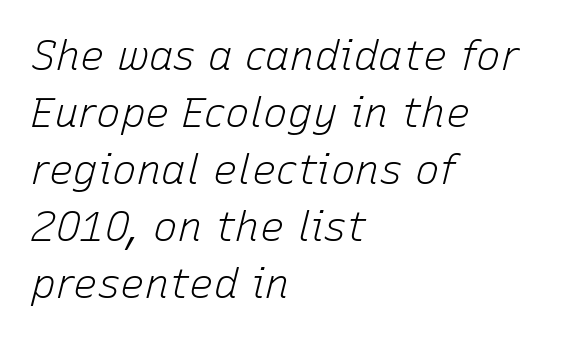
Is the stroke heavy? The answer is a plain regular-or-lighter. Anything drawn beneath the words? Only blank space. Vertical spacing — default. Spacing verdict: proportional, widths tailored to each character.
